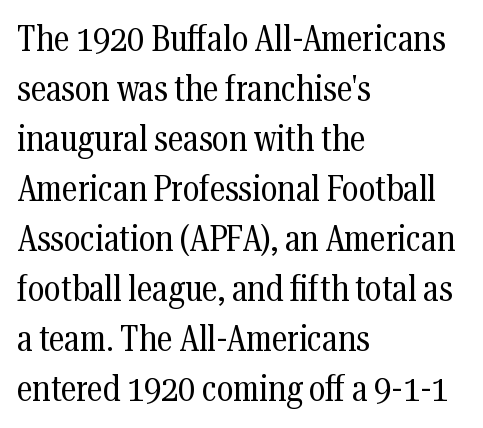
{"serif": "yes", "italic": "no", "bold": "no", "weight": "regular", "width": "condensed", "stroke_contrast": "medium", "x_height": "medium", "monospaced": "no", "underline": "no", "align": "left", "line_spacing": "normal", "line_spacing_ratio": 1.39, "letter_spacing": "normal", "letter_spacing_em": 0.0, "glyph_px": 36}
